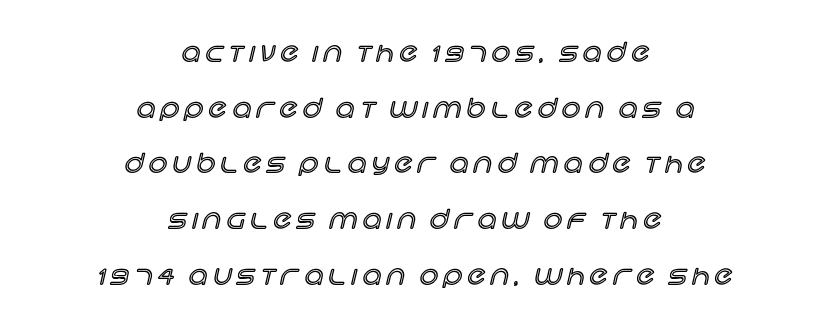
The image shows 26 px text type; set centered, loose line spacing (2.14x), unusually wide letter spacing (+0.21 em), not underlined.
